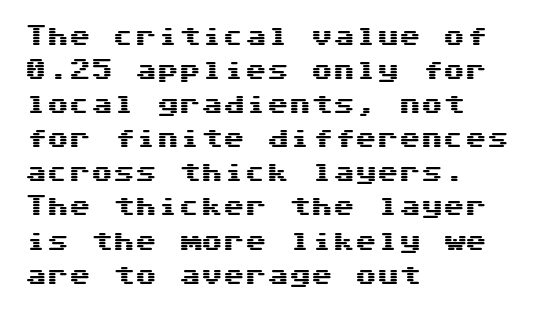
{"italic": "no", "underline": "no", "align": "left", "line_spacing": "normal", "line_spacing_ratio": 1.55, "letter_spacing": "normal", "letter_spacing_em": 0.0, "glyph_px": 22}
